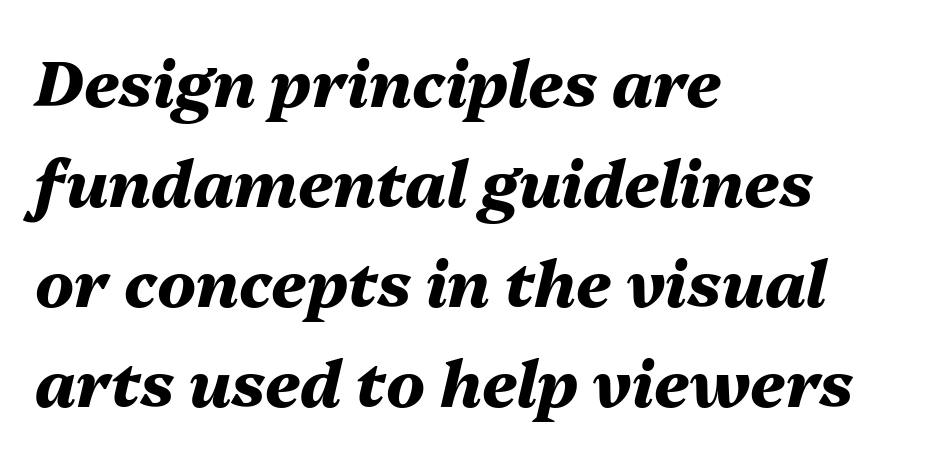
Q: Is the text bold? A: Yes.
Q: Is the text italic (slanted)? A: Yes, it leans right by about 13 degrees.
Q: Is the text underlined? A: No.
Q: How is the paragraph aligned? A: Left-aligned.
Q: Is the spacing between letters normal or unusually wide? A: Normal.
Q: Is the spacing between lines tight, normal or loose? A: Normal.
Q: Width (condensed, normal, or wide)? A: Normal.
Q: Stroke contrast? A: Medium.
Q: x-height? A: Medium.
Q: Monospaced? A: No.
